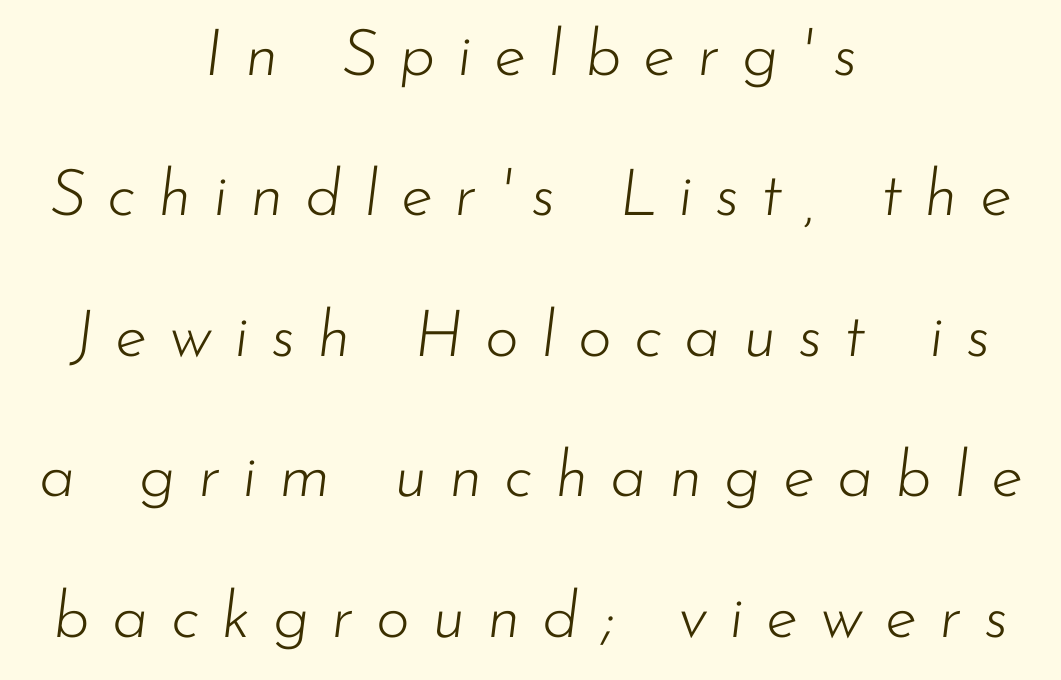
Q: Is the text bold? A: No.
Q: Is the text italic (slanted)? A: Yes, it leans right by about 7 degrees.
Q: Is the text underlined? A: No.
Q: How is the paragraph aligned? A: Centered.
Q: Is the spacing between letters normal or unusually wide? A: Unusually wide.
Q: Is the spacing between lines tight, normal or loose? A: Loose.
Q: Width (condensed, normal, or wide)? A: Normal.
Q: Stroke contrast? A: Low.
Q: x-height? A: Small.
Q: Monospaced? A: No.
